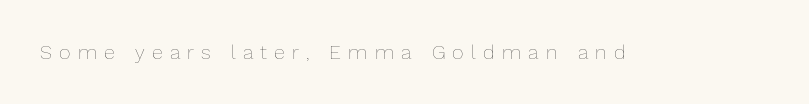
Is the type heavy? It reads as light-to-regular instead. The baseline area is clear. This rendering widens character spacing well past its baseline value. Tall strokes in this sample are plumb rather than angled.
